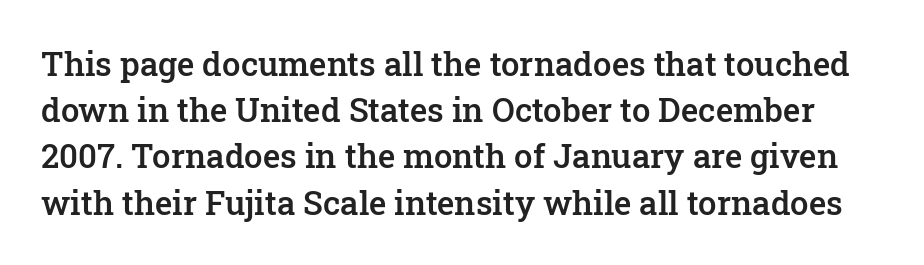
{"serif": "yes", "italic": "no", "bold": "semi", "weight": "semibold", "width": "normal", "stroke_contrast": "low", "x_height": "medium", "monospaced": "no", "underline": "no", "line_spacing": "normal", "line_spacing_ratio": 1.4, "letter_spacing": "normal", "letter_spacing_em": 0.0, "glyph_px": 33}
